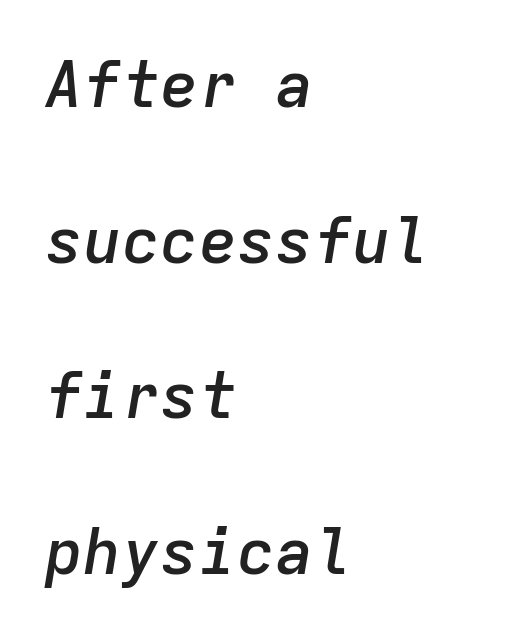
The image shows 64 px semibold type, italic (leaning right), monospaced; set left-aligned, loose line spacing (2.43x), normal letter spacing, not underlined; low stroke contrast and a medium x-height.
